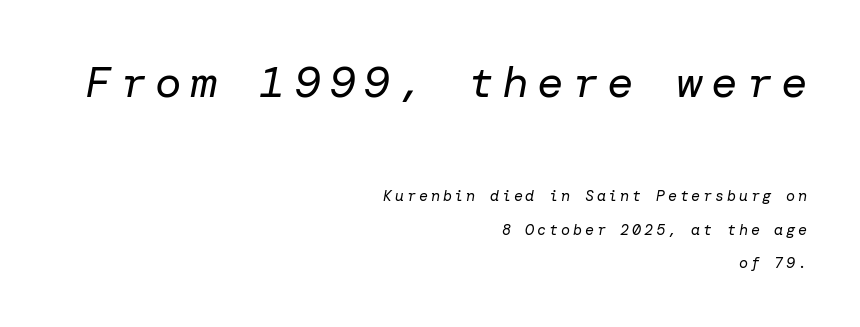
{"italic": "yes", "lean": "right", "slant_degrees": 10, "bold": "no", "weight": "regular", "width": "normal", "stroke_contrast": "low", "x_height": "medium", "underline": "no", "align": "right", "line_spacing": "loose", "line_spacing_ratio": 2.23, "larger_block": "first", "size_ratio": 2.93, "glyph_px": 44}
